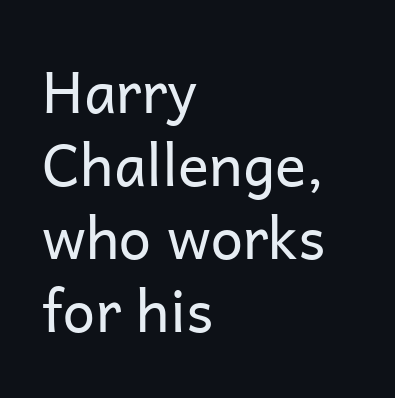
Weight: in the light-to-regular range. Check where the strokes stop: nothing finishes them off — pure sans. Only glyphs here, with clear space below each row. Evenly set lines give the paragraph a standard silhouette.
